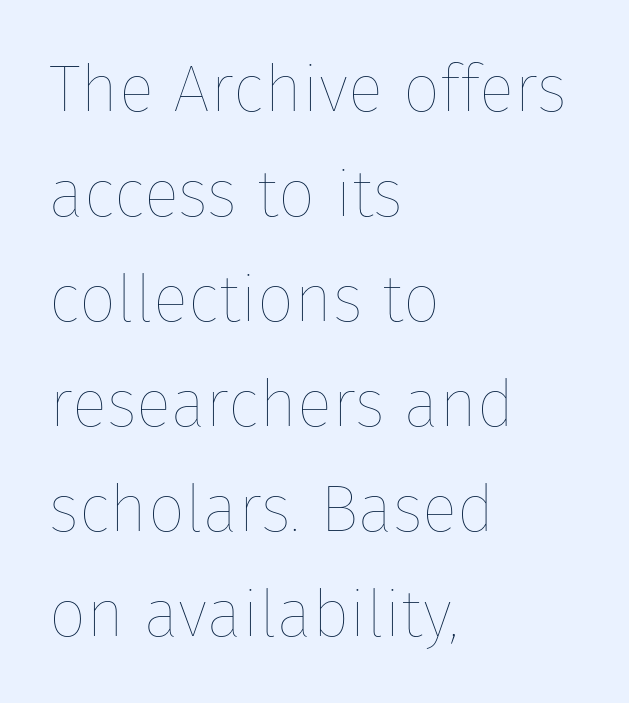
{"italic": "no", "bold": "no", "weight": "thin", "width": "normal", "stroke_contrast": "low", "x_height": "medium", "monospaced": "no", "underline": "no", "align": "left", "line_spacing": "normal", "line_spacing_ratio": 1.59, "letter_spacing": "normal", "letter_spacing_em": 0.0, "glyph_px": 66}
